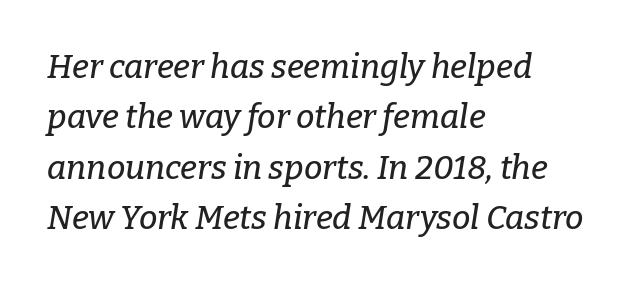
Normally led — the rows are evenly, conventionally spaced. The glyphs look as if they've been sheared to an angle. Underlining? Definitely not there. You could call the tracking neutral — neither tight nor loose. The letters advance in unequal steps, a hallmark of proportional type.
